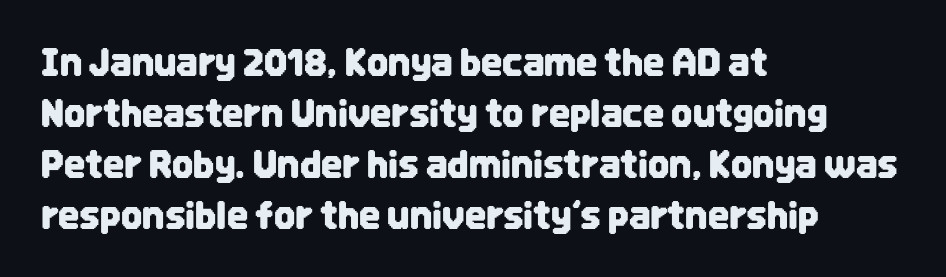
Every character sits straight up, as roman type does. Each row of text sits above clean, open space. The glyphs in this specimen are sans serif. Notice how the passage keeps a crisp vertical edge on the left only.
